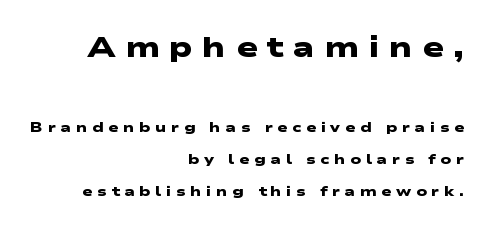
{"serif": "no", "bold": "yes", "weight": "heavy", "width": "wide", "stroke_contrast": "low", "x_height": "medium", "monospaced": "no", "underline": "no", "align": "right", "line_spacing": "loose", "line_spacing_ratio": 2.29, "letter_spacing": "wide", "letter_spacing_em": 0.32, "larger_block": "first", "size_ratio": 2.07, "glyph_px": 29}
